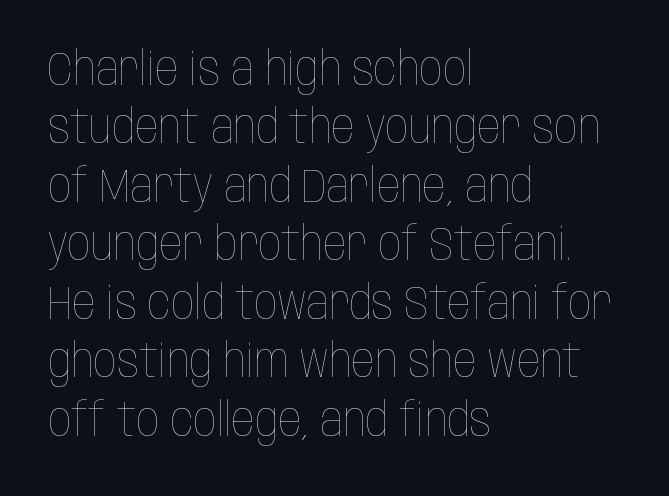
{"italic": "no", "bold": "no", "weight": "thin", "width": "condensed", "stroke_contrast": "low", "x_height": "large", "monospaced": "no", "underline": "no", "align": "left", "line_spacing": "normal", "line_spacing_ratio": 1.27, "letter_spacing": "normal", "letter_spacing_em": 0.0, "glyph_px": 46}
